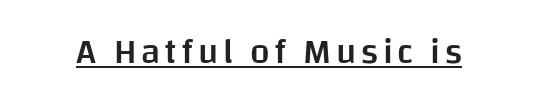
Q: Is the text bold? A: Semi-bold.
Q: Is the text italic (slanted)? A: No, it is upright.
Q: Is the typeface a serif or a sans-serif typeface? A: Sans-serif.
Q: Is the text underlined? A: Yes.
Q: Width (condensed, normal, or wide)? A: Normal.
Q: Stroke contrast? A: Low.
Q: x-height? A: Large.
Q: Monospaced? A: No.
